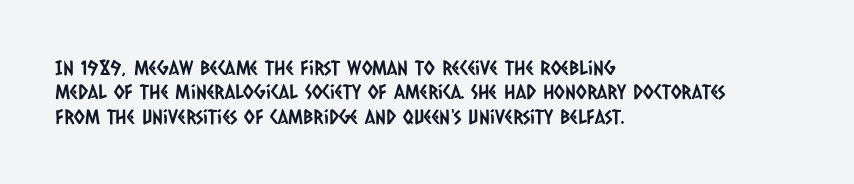
Look at the tracking — it's just the regular setting, nothing added. Just letters on the line, the space beneath them empty. Where is the straight margin? On the left.
